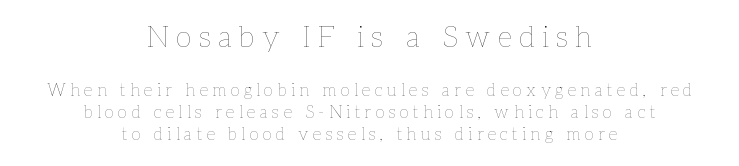
Q: Is the text bold? A: No.
Q: Is the text italic (slanted)? A: No, it is upright.
Q: Is the text underlined? A: No.
Q: How is the paragraph aligned? A: Centered.
Q: Is the spacing between letters normal or unusually wide? A: Unusually wide.
Q: Is the spacing between lines tight, normal or loose? A: Normal.
Q: Which block of text is set in a larger size, the first (top) or the second (bottom)? A: The first (top) one.
Q: Width (condensed, normal, or wide)? A: Normal.
Q: Stroke contrast? A: Low.
Q: x-height? A: Medium.
Q: Monospaced? A: No.
